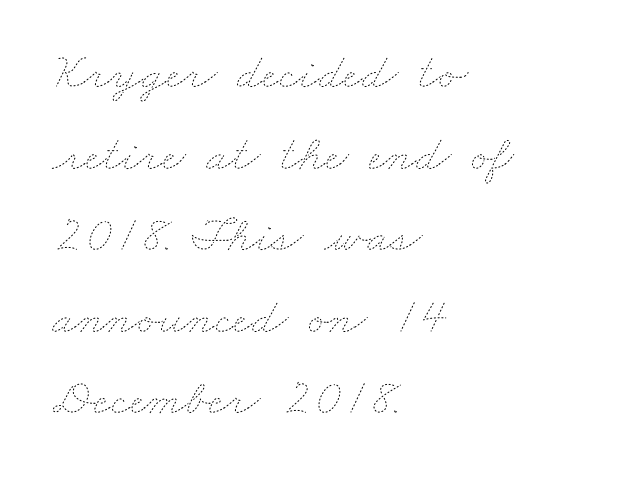
{"bold": "no", "weight": "thin", "width": "wide", "stroke_contrast": "low", "x_height": "small", "monospaced": "no", "underline": "no", "align": "left", "line_spacing": "normal", "line_spacing_ratio": 1.6, "letter_spacing": "normal", "letter_spacing_em": 0.0, "glyph_px": 51}
